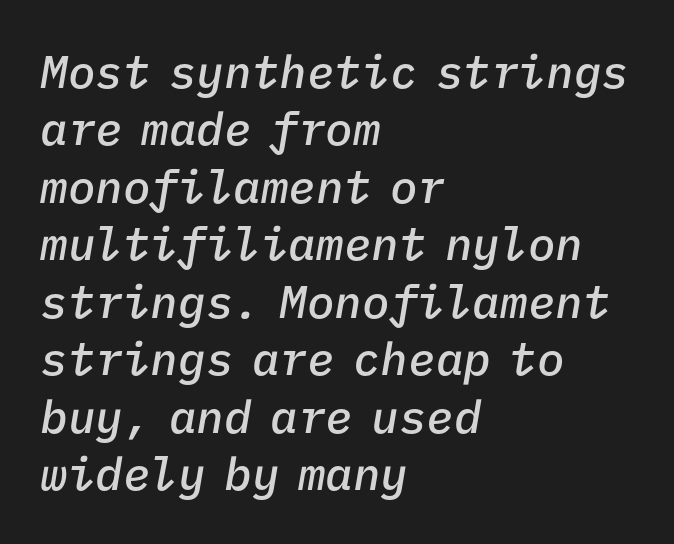
The compositor pushed each line to the left boundary. The passage shown is typed in a monospace face where columns stay perfectly aligned. Short note: letters normally spaced. Glance below the letters and you will spot only blank space.
